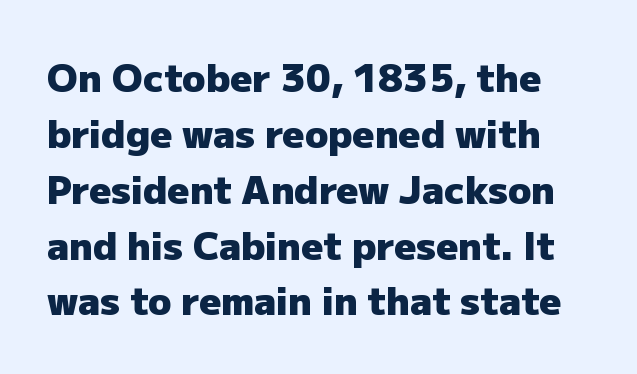
Students, note that the glyphs here touch the page at normal intervals. Each new line begins a customary step beneath the previous one. This rendering features lettering with no underline. No feet cap the strokes, marking this as sans-serif type.
